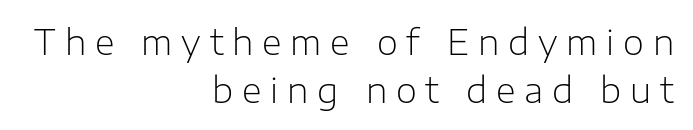
Q: Is the text bold? A: No.
Q: Is the text italic (slanted)? A: No, it is upright.
Q: Is the typeface a serif or a sans-serif typeface? A: Sans-serif.
Q: Is the text underlined? A: No.
Q: How is the paragraph aligned? A: Right-aligned.
Q: Is the spacing between letters normal or unusually wide? A: Unusually wide.
Q: Is the spacing between lines tight, normal or loose? A: Normal.
Q: Width (condensed, normal, or wide)? A: Normal.
Q: Stroke contrast? A: Low.
Q: x-height? A: Medium.
Q: Monospaced? A: No.
